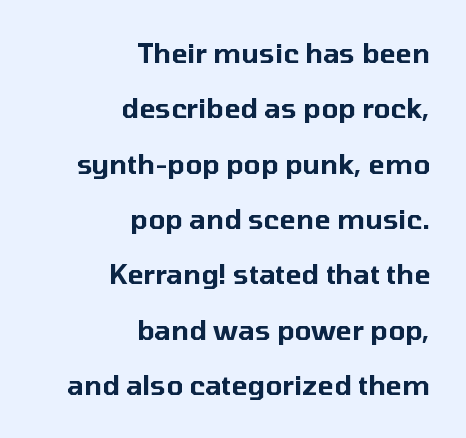
Q: Is the text italic (slanted)? A: No, it is upright.
Q: Is the text underlined? A: No.
Q: How is the paragraph aligned? A: Right-aligned.
Q: Is the spacing between letters normal or unusually wide? A: Normal.
Q: Is the spacing between lines tight, normal or loose? A: Loose.
